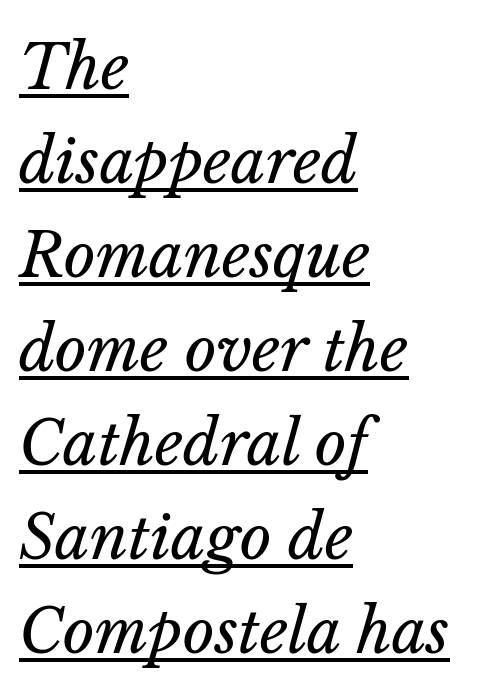
The image shows 61 px regular-weight type, italic (leaning right); set left-aligned, normal line spacing (1.54x), normal letter spacing, underlined; low stroke contrast and a medium x-height.
